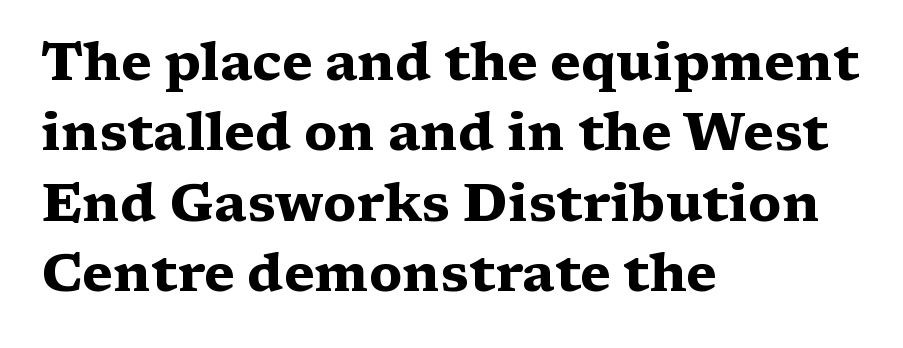
Q: Is the text bold? A: Yes.
Q: Is the text italic (slanted)? A: No, it is upright.
Q: Is the typeface a serif or a sans-serif typeface? A: Serif.
Q: Is the text underlined? A: No.
Q: How is the paragraph aligned? A: Left-aligned.
Q: Is the spacing between letters normal or unusually wide? A: Normal.
Q: Is the spacing between lines tight, normal or loose? A: Normal.
Q: Width (condensed, normal, or wide)? A: Wide.
Q: Stroke contrast? A: Medium.
Q: x-height? A: Medium.
Q: Monospaced? A: No.
